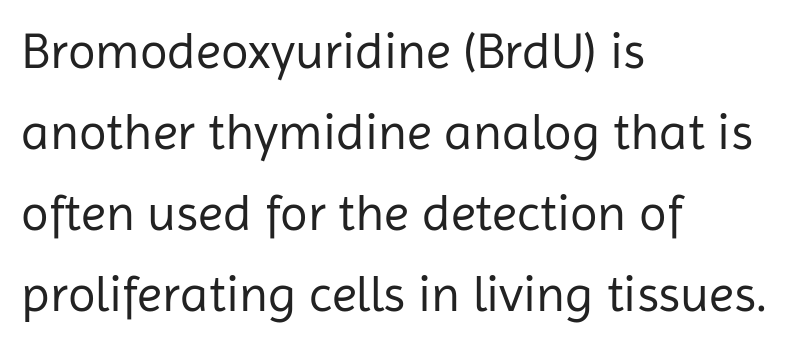
What stands out about the letter spacing? Nothing — it is the standard amount. Words float on clear page, feet unadorned. Tall strokes in this sample are plumb rather than angled. Nope, no serifs anywhere on these letters. Compared with a typical body face, this is equally light or lighter still.
